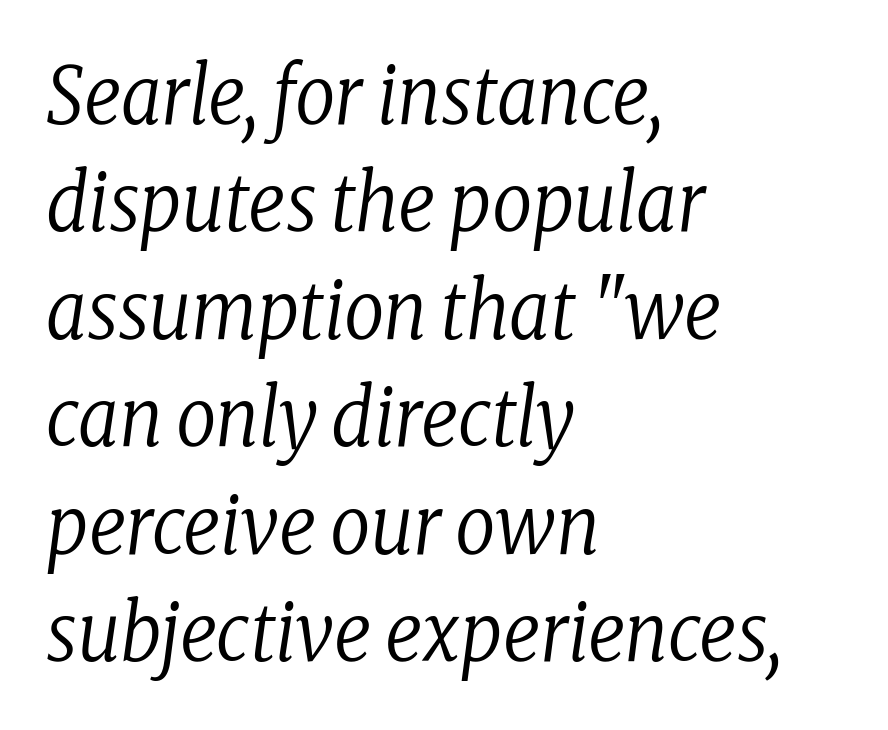
Type style note: has serifs. This rendering leaves character spacing at its baseline value. Each new line begins a customary step beneath the previous one. Words float on clear page, feet unadorned.
